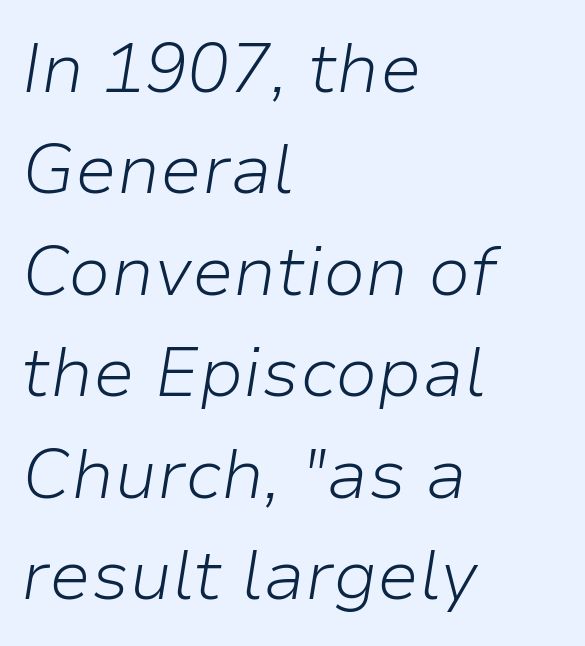
The image shows 70 px light type, italic (leaning right); set left-aligned, normal line spacing (1.45x), normal letter spacing, not underlined; low stroke contrast and a medium x-height.
